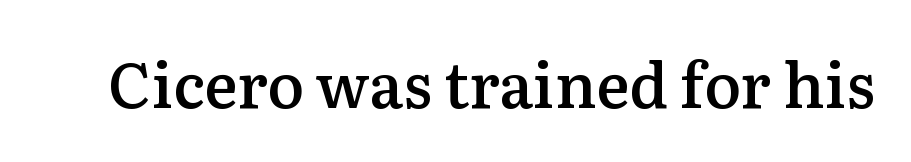
Q: Is the text bold? A: Semi-bold.
Q: Is the text italic (slanted)? A: No, it is upright.
Q: Is the typeface a serif or a sans-serif typeface? A: Serif.
Q: Is the text underlined? A: No.
Q: Is the spacing between letters normal or unusually wide? A: Normal.
Q: Width (condensed, normal, or wide)? A: Normal.
Q: Stroke contrast? A: Medium.
Q: x-height? A: Medium.
Q: Monospaced? A: No.
